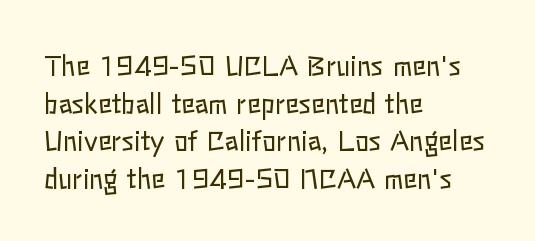
{"italic": "no", "bold": "no", "underline": "no", "align": "left", "line_spacing": "normal", "line_spacing_ratio": 1.45, "letter_spacing": "normal", "letter_spacing_em": 0.0, "glyph_px": 26}
